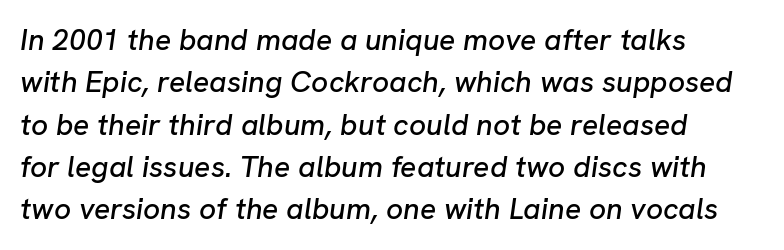
These lines are set flush left with a ragged right edge. Descender tails drop into unmarked territory. Each letter keeps its own natural width here, so spacing adapts to shape. Observe the ordinary spacing: letters are neighbours, not strangers. The typography opts for an oblique posture over an upright one.
